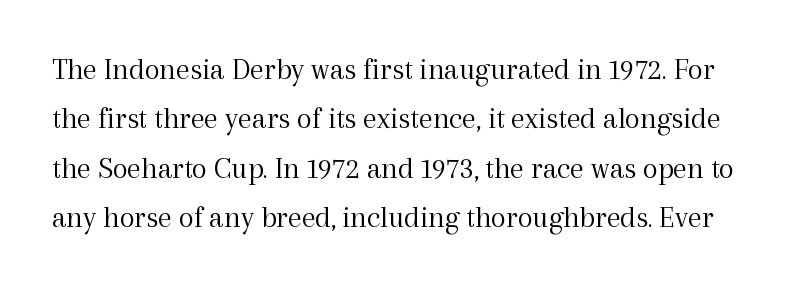
Q: Is the text bold? A: No.
Q: Is the text italic (slanted)? A: No, it is upright.
Q: Is the typeface a serif or a sans-serif typeface? A: Serif.
Q: Is the text underlined? A: No.
Q: Is the spacing between letters normal or unusually wide? A: Normal.
Q: Is the spacing between lines tight, normal or loose? A: Normal.
Q: Width (condensed, normal, or wide)? A: Normal.
Q: x-height? A: Medium.
Q: Monospaced? A: No.
